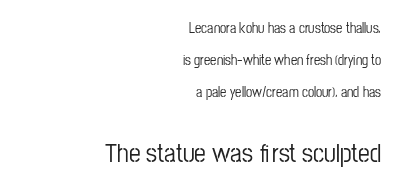
The image shows 26 px text type, upright; set right-aligned, loose line spacing (2.28x), normal letter spacing, not underlined; the second (bottom) block is 1.86x larger.
